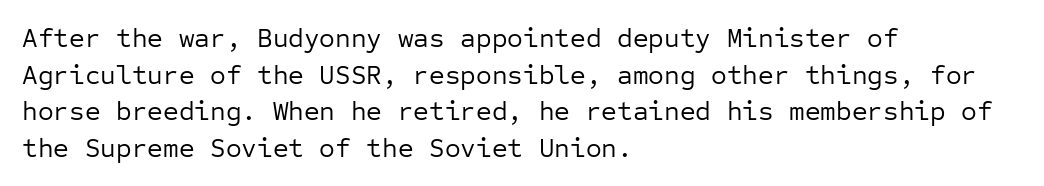
Reading down the block, your eye returns to a fixed left position each line. Do the letters lean? They stand straight. The strip under each line holds only bare page. Bold? No — there's no thickening of the strokes. Line spacing here is normal. Glyph-to-glyph distance matches everyday printed text.
